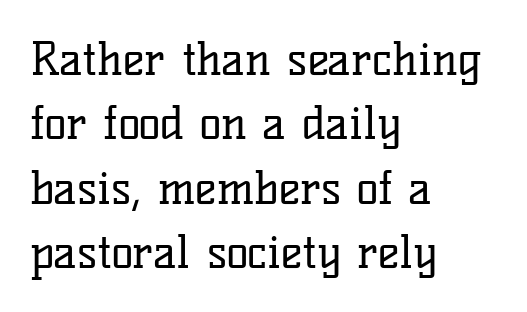
{"serif": "yes", "italic": "no", "bold": "no", "weight": "regular", "width": "normal", "stroke_contrast": "low", "x_height": "medium", "monospaced": "no", "underline": "no", "align": "left", "line_spacing": "normal", "line_spacing_ratio": 1.4, "letter_spacing": "normal", "letter_spacing_em": 0.0, "glyph_px": 46}
